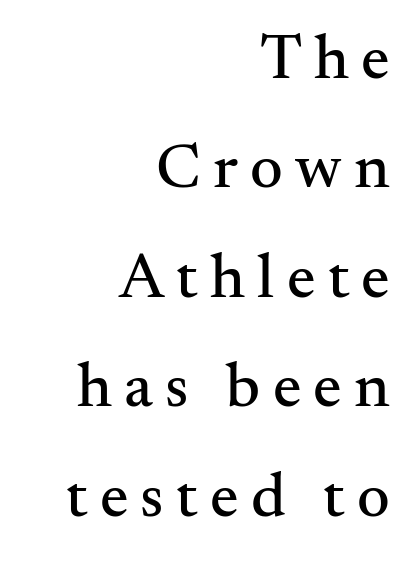
Q: Is the text italic (slanted)? A: No, it is upright.
Q: Is the typeface a serif or a sans-serif typeface? A: Serif.
Q: Is the text underlined? A: No.
Q: How is the paragraph aligned? A: Right-aligned.
Q: Width (condensed, normal, or wide)? A: Normal.
Q: Stroke contrast? A: Medium.
Q: x-height? A: Small.
Q: Monospaced? A: No.
